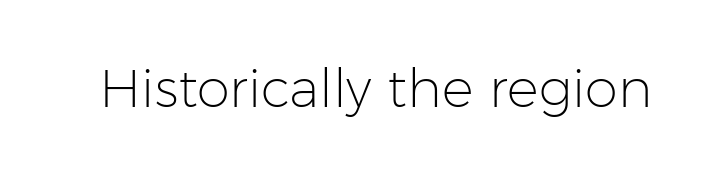
Q: Is the text bold? A: No.
Q: Is the text italic (slanted)? A: No, it is upright.
Q: Is the typeface a serif or a sans-serif typeface? A: Sans-serif.
Q: Is the text underlined? A: No.
Q: Is the spacing between letters normal or unusually wide? A: Normal.
Q: Width (condensed, normal, or wide)? A: Normal.
Q: Stroke contrast? A: Low.
Q: x-height? A: Medium.
Q: Monospaced? A: No.
